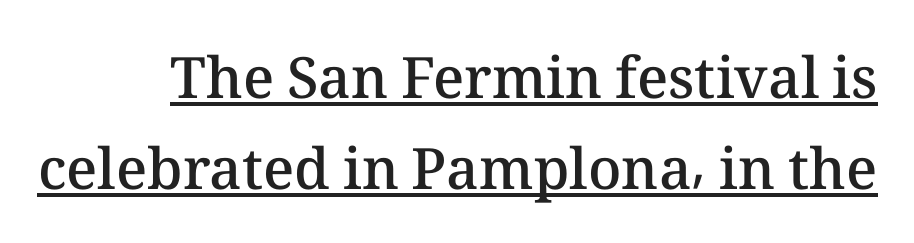
Q: Is the text bold? A: Semi-bold.
Q: Is the text italic (slanted)? A: No, it is upright.
Q: Is the text underlined? A: Yes.
Q: Is the spacing between letters normal or unusually wide? A: Normal.
Q: Is the spacing between lines tight, normal or loose? A: Normal.
Q: Width (condensed, normal, or wide)? A: Normal.
Q: Stroke contrast? A: Medium.
Q: x-height? A: Medium.
Q: Monospaced? A: No.
